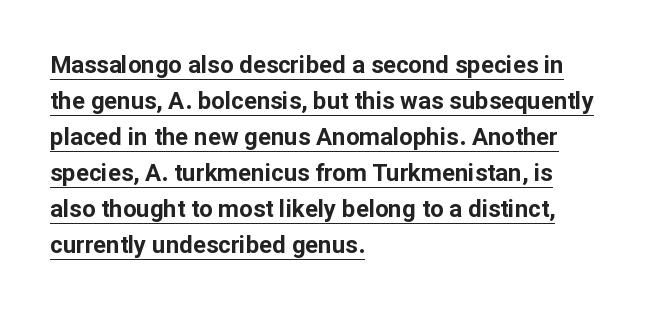
{"italic": "no", "bold": "yes", "underline": "yes", "align": "left", "line_spacing": "normal", "line_spacing_ratio": 1.5, "letter_spacing": "normal", "letter_spacing_em": 0.0, "glyph_px": 24}
